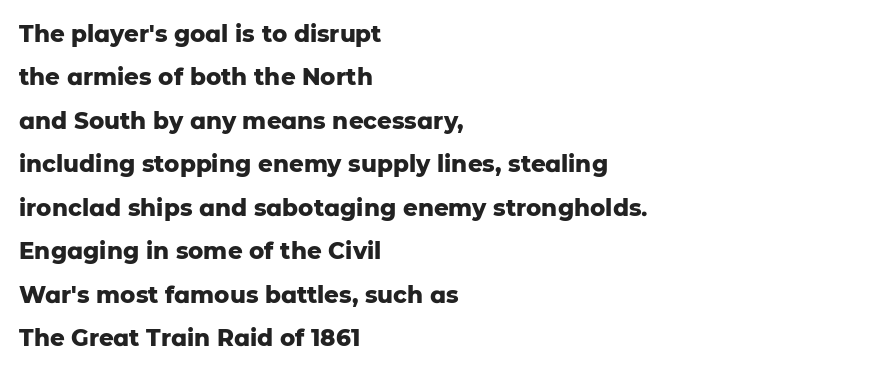
The image shows 23 px bold type, upright; set left-aligned, line spacing 1.89x, normal letter spacing, not underlined.
